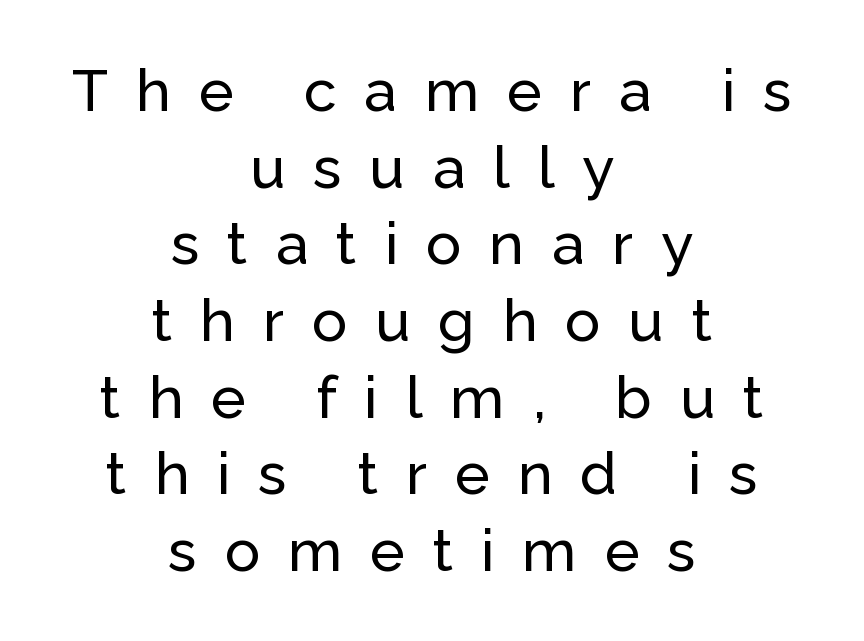
The image shows 59 px sans-serif type, upright; set centered, normal line spacing (1.3x), unusually wide letter spacing (+0.47 em), not underlined; low stroke contrast and a medium x-height.
